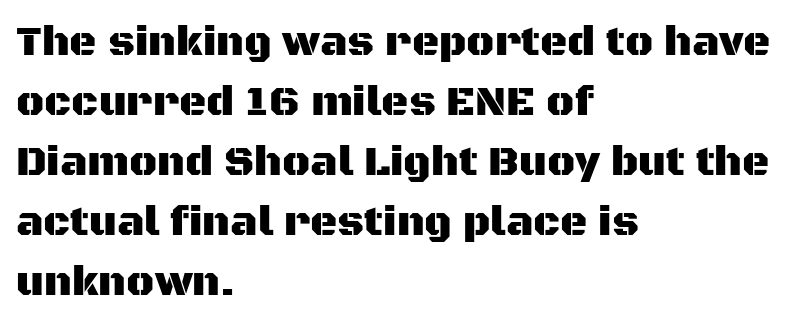
The image shows 42 px sans-serif type, upright; set left-aligned, normal line spacing (1.43x), normal letter spacing, not underlined; medium stroke contrast and a large x-height.
